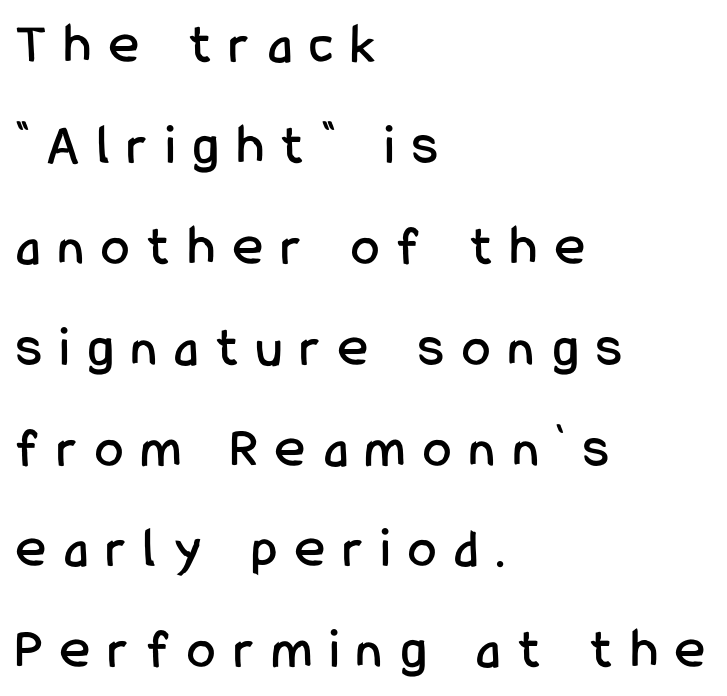
The image shows 57 px condensed sans-serif type, upright; set left-aligned, line spacing 1.77x, unusually wide letter spacing (+0.32 em), not underlined; low stroke contrast and a medium x-height.
